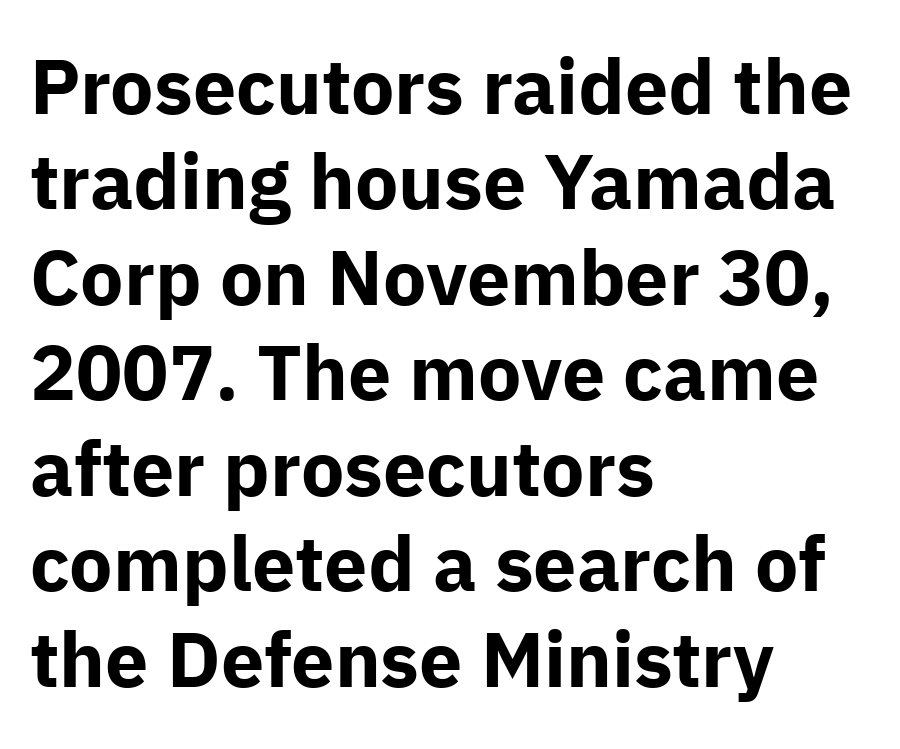
Q: Is the text bold? A: Yes.
Q: Is the text italic (slanted)? A: No, it is upright.
Q: Is the typeface a serif or a sans-serif typeface? A: Sans-serif.
Q: Is the text underlined? A: No.
Q: How is the paragraph aligned? A: Left-aligned.
Q: Is the spacing between letters normal or unusually wide? A: Normal.
Q: Width (condensed, normal, or wide)? A: Normal.
Q: Stroke contrast? A: Low.
Q: x-height? A: Medium.
Q: Monospaced? A: No.
